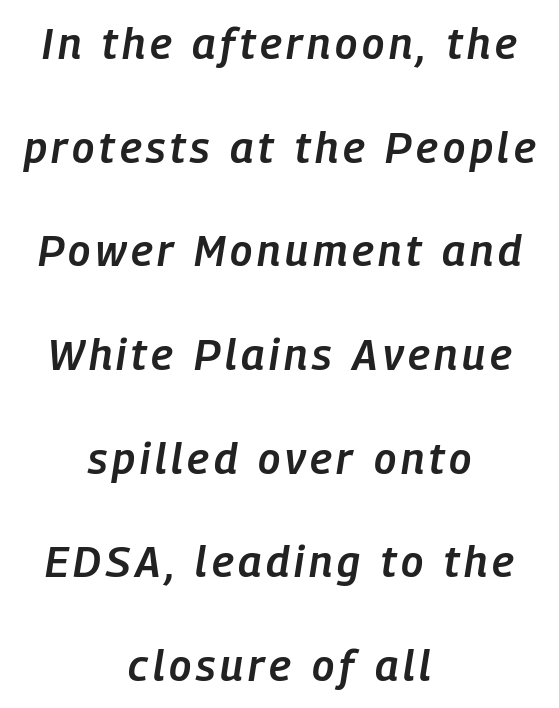
{"italic": "yes", "lean": "right", "slant_degrees": 9, "bold": "semi", "weight": "semibold", "width": "condensed", "stroke_contrast": "low", "x_height": "medium", "monospaced": "no", "underline": "no", "align": "center", "line_spacing": "loose", "line_spacing_ratio": 2.41, "glyph_px": 43}
